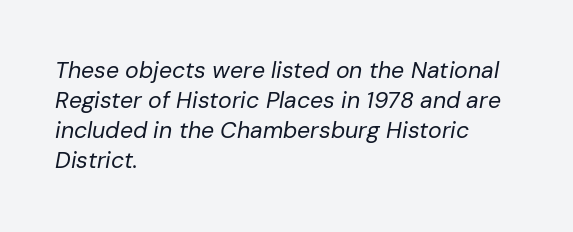
The image shows 23 px text type, italic (leaning right); set left-aligned, normal line spacing (1.31x), normal letter spacing, not underlined.
